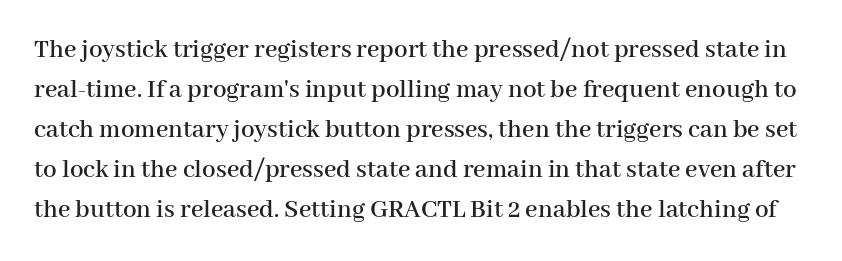
{"italic": "no", "underline": "no", "line_spacing": "normal", "line_spacing_ratio": 1.48, "letter_spacing": "normal", "letter_spacing_em": 0.0, "glyph_px": 27}
